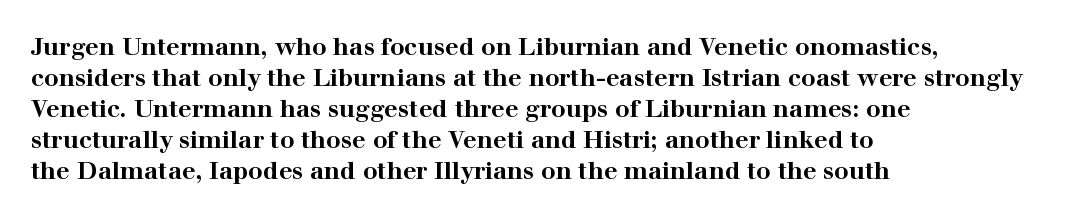
{"italic": "no", "bold": "yes", "underline": "no", "align": "left", "line_spacing": "normal", "line_spacing_ratio": 1.29, "letter_spacing": "normal", "letter_spacing_em": 0.0, "glyph_px": 24}
